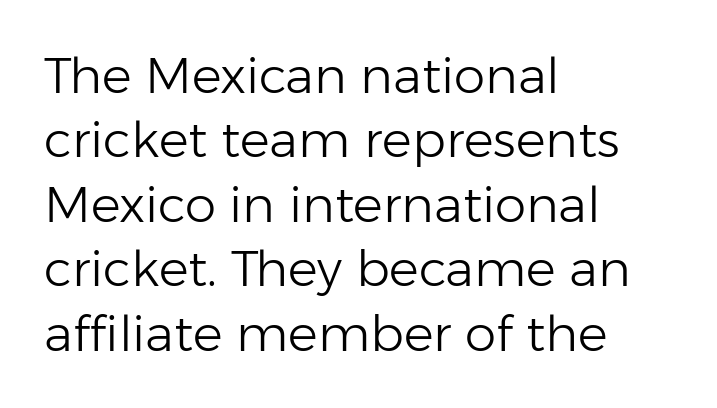
The image shows 50 px light sans-serif type, upright; set left-aligned, normal line spacing (1.29x), normal letter spacing, not underlined; low stroke contrast and a medium x-height.
